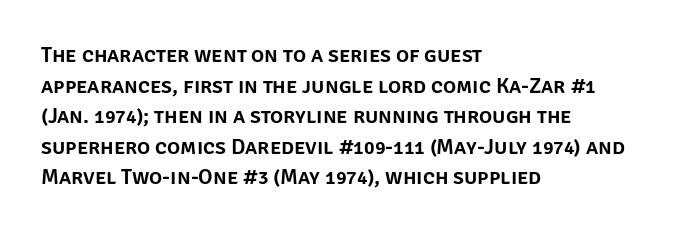
If you drew a line through each stem, it would be perfectly vertical. Honestly, the letter spacing is just normal — you wouldn't notice it. The words here are not underlined. Notice how the passage keeps a crisp vertical edge on the left only. Interline gaps are of average width in this sample.
